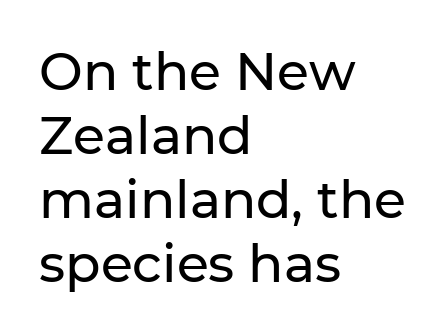
This is sans-serif lettering, the kind often seen on screens and signage. Caption: multi-line text, flush left, ragged right. No word sits above an underline. Posture: straight, roman, zero tilt. The face used here is proportionally spaced, like ordinary book or web type. Letter spacing: default.
